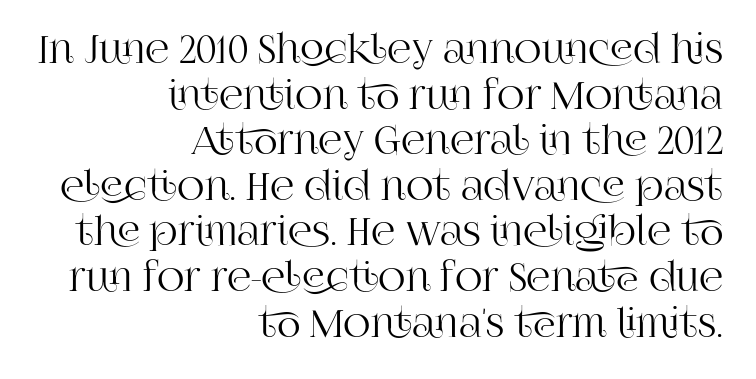
{"serif": "yes", "italic": "no", "width": "normal", "stroke_contrast": "high", "x_height": "large", "monospaced": "no", "underline": "no", "align": "right", "line_spacing_ratio": 1.2, "letter_spacing": "normal", "letter_spacing_em": 0.0, "glyph_px": 38}
